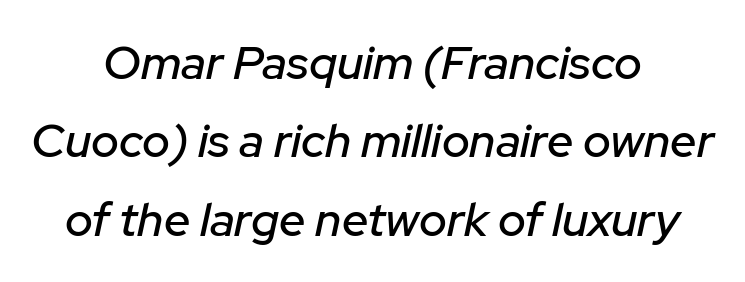
The image shows 47 px text type, italic (leaning right); set centered, normal line spacing (1.67x), normal letter spacing, not underlined; low stroke contrast and a medium x-height.
